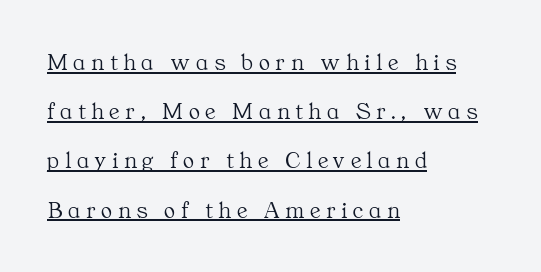
Upright lettering throughout. Line beginnings align vertically; line endings do not. These glyphs show unthickened strokes, regular width or finer. The line texture is sparse and dotted thanks to wide tracking.
